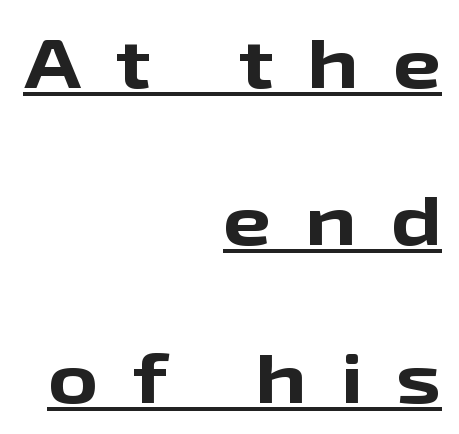
{"serif": "no", "italic": "no", "bold": "yes", "weight": "bold", "width": "wide", "stroke_contrast": "low", "x_height": "medium", "monospaced": "no", "underline": "yes", "align": "right", "line_spacing": "loose", "line_spacing_ratio": 2.28, "letter_spacing": "wide", "letter_spacing_em": 0.49, "glyph_px": 69}
